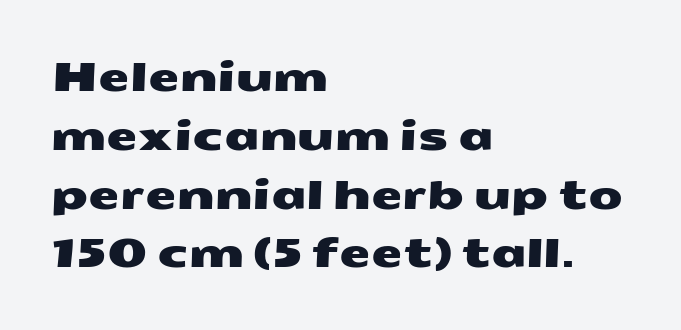
{"serif": "no", "width": "wide", "stroke_contrast": "medium", "x_height": "medium", "monospaced": "no", "underline": "no", "align": "left", "line_spacing": "normal", "line_spacing_ratio": 1.47, "letter_spacing": "normal", "letter_spacing_em": 0.0, "glyph_px": 40}
